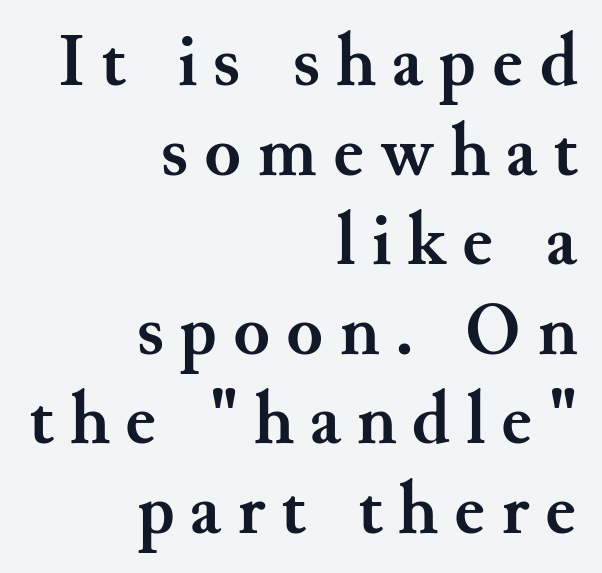
{"serif": "yes", "italic": "no", "bold": "yes", "weight": "semibold", "width": "normal", "stroke_contrast": "medium", "x_height": "small", "monospaced": "no", "underline": "no", "align": "right", "line_spacing_ratio": 1.21, "letter_spacing": "wide", "letter_spacing_em": 0.22, "glyph_px": 74}
